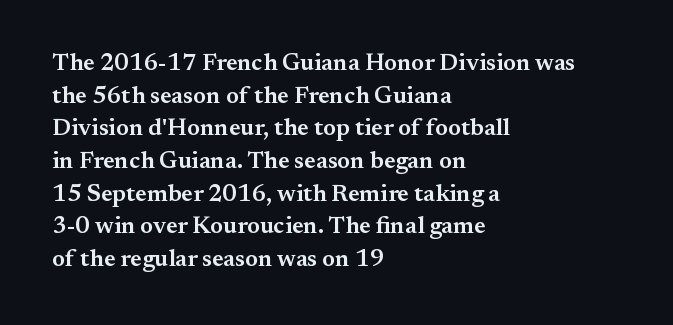
{"italic": "no", "bold": "semi", "underline": "no", "align": "left", "line_spacing": "normal", "line_spacing_ratio": 1.36, "letter_spacing": "normal", "letter_spacing_em": 0.0, "glyph_px": 24}
